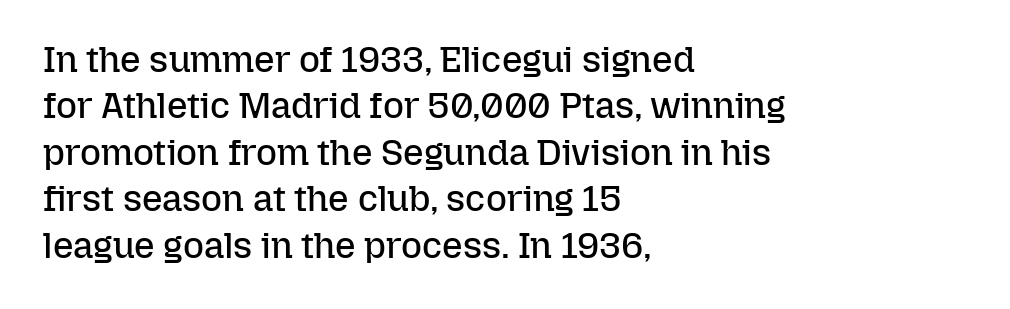
Reading down the column, the eye jumps a familiar distance to each next line. Compared with a typical body face, this is equally light or lighter still. Nope, not italic — everything's standing straight. Descenders are the only things crossing below the line.
